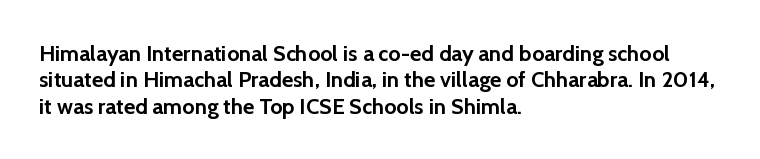
The image shows 22 px bold type, upright; set left-aligned, line spacing 1.2x, normal letter spacing, not underlined.
